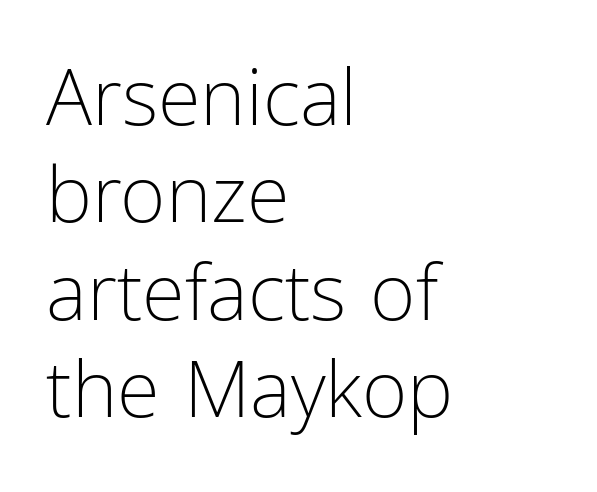
{"serif": "no", "italic": "no", "bold": "no", "weight": "light", "width": "condensed", "stroke_contrast": "low", "x_height": "medium", "monospaced": "no", "underline": "no", "align": "left", "line_spacing": "normal", "line_spacing_ratio": 1.25, "letter_spacing": "normal", "letter_spacing_em": 0.0, "glyph_px": 78}
